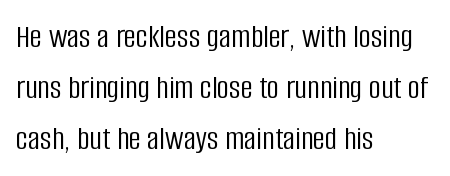
Q: Is the text bold? A: No.
Q: Is the text italic (slanted)? A: No, it is upright.
Q: Is the typeface a serif or a sans-serif typeface? A: Sans-serif.
Q: Is the text underlined? A: No.
Q: How is the paragraph aligned? A: Left-aligned.
Q: Is the spacing between letters normal or unusually wide? A: Normal.
Q: Is the spacing between lines tight, normal or loose? A: Normal.
Q: Width (condensed, normal, or wide)? A: Condensed.
Q: Stroke contrast? A: Low.
Q: x-height? A: Large.
Q: Monospaced? A: No.
